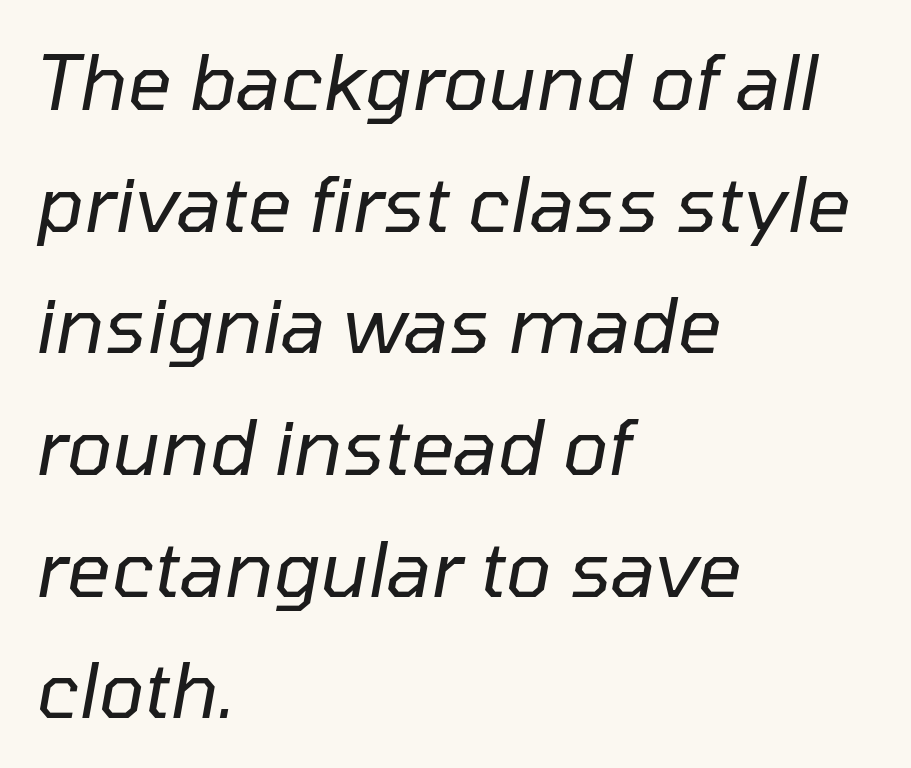
Q: Is the text bold? A: No.
Q: Is the text italic (slanted)? A: Yes, it leans right by about 10 degrees.
Q: Is the text underlined? A: No.
Q: How is the paragraph aligned? A: Left-aligned.
Q: Is the spacing between letters normal or unusually wide? A: Normal.
Q: Is the spacing between lines tight, normal or loose? A: Normal.
Q: Width (condensed, normal, or wide)? A: Normal.
Q: Stroke contrast? A: Low.
Q: x-height? A: Medium.
Q: Monospaced? A: No.
